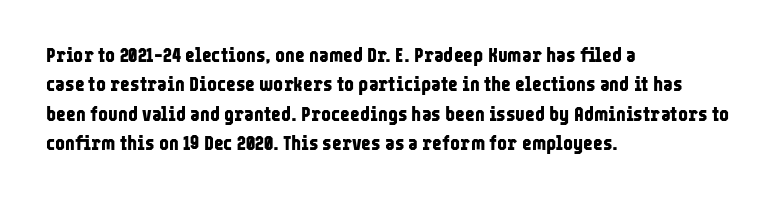
Q: Is the text bold? A: Yes.
Q: Is the text italic (slanted)? A: No, it is upright.
Q: Is the text underlined? A: No.
Q: How is the paragraph aligned? A: Left-aligned.
Q: Is the spacing between letters normal or unusually wide? A: Normal.
Q: Is the spacing between lines tight, normal or loose? A: Normal.
